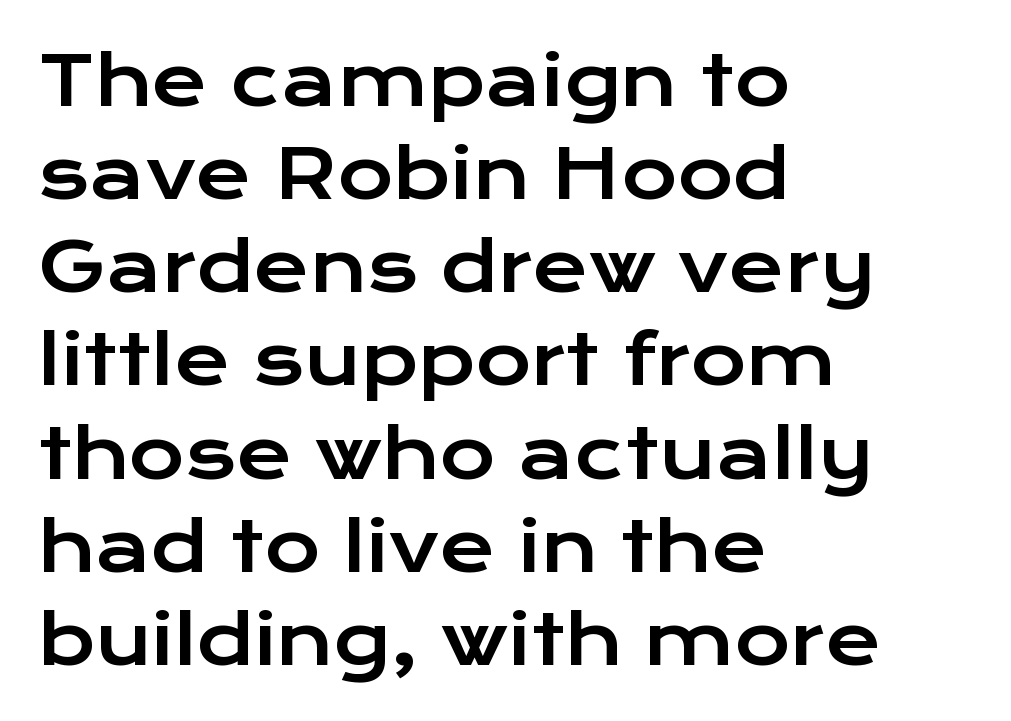
Q: Is the text italic (slanted)? A: No, it is upright.
Q: Is the typeface a serif or a sans-serif typeface? A: Sans-serif.
Q: Is the text underlined? A: No.
Q: How is the paragraph aligned? A: Left-aligned.
Q: Is the spacing between letters normal or unusually wide? A: Normal.
Q: Is the spacing between lines tight, normal or loose? A: Normal.
Q: Width (condensed, normal, or wide)? A: Wide.
Q: Stroke contrast? A: Low.
Q: x-height? A: Medium.
Q: Monospaced? A: No.
